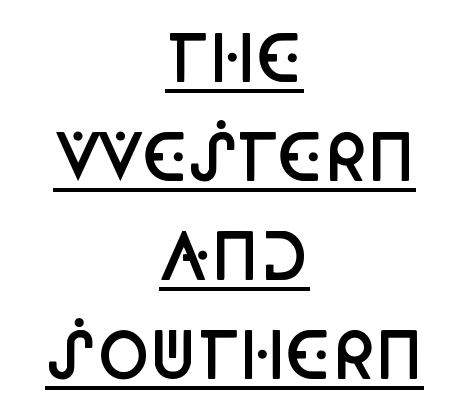
{"serif": "no", "italic": "no", "bold": "semi", "weight": "semibold", "width": "condensed", "stroke_contrast": "low", "x_height": "large", "monospaced": "no", "underline": "yes", "align": "center", "line_spacing": "normal", "line_spacing_ratio": 1.57, "letter_spacing": "normal", "letter_spacing_em": 0.0, "glyph_px": 63}
